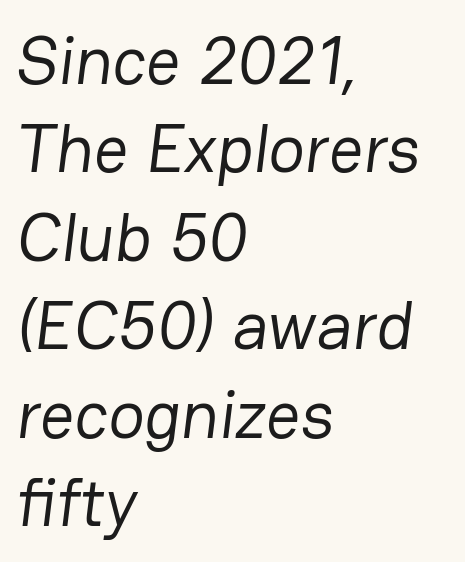
The image shows 68 px regular-weight sans-serif type; set left-aligned, normal line spacing (1.3x), normal letter spacing, not underlined; low stroke contrast and a medium x-height.
